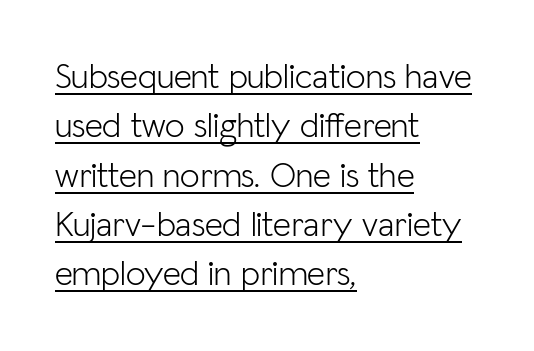
Q: Is the text bold? A: No.
Q: Is the text italic (slanted)? A: No, it is upright.
Q: Is the typeface a serif or a sans-serif typeface? A: Sans-serif.
Q: Is the text underlined? A: Yes.
Q: How is the paragraph aligned? A: Left-aligned.
Q: Is the spacing between letters normal or unusually wide? A: Normal.
Q: Is the spacing between lines tight, normal or loose? A: Normal.
Q: Width (condensed, normal, or wide)? A: Normal.
Q: Stroke contrast? A: Low.
Q: x-height? A: Medium.
Q: Monospaced? A: No.
